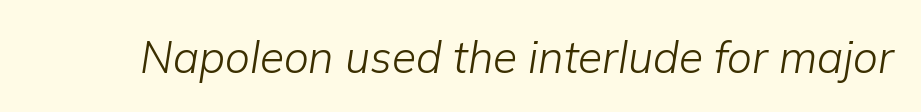
The image shows 44 px light type, italic (leaning right); set normal letter spacing, not underlined; low stroke contrast and a medium x-height.
